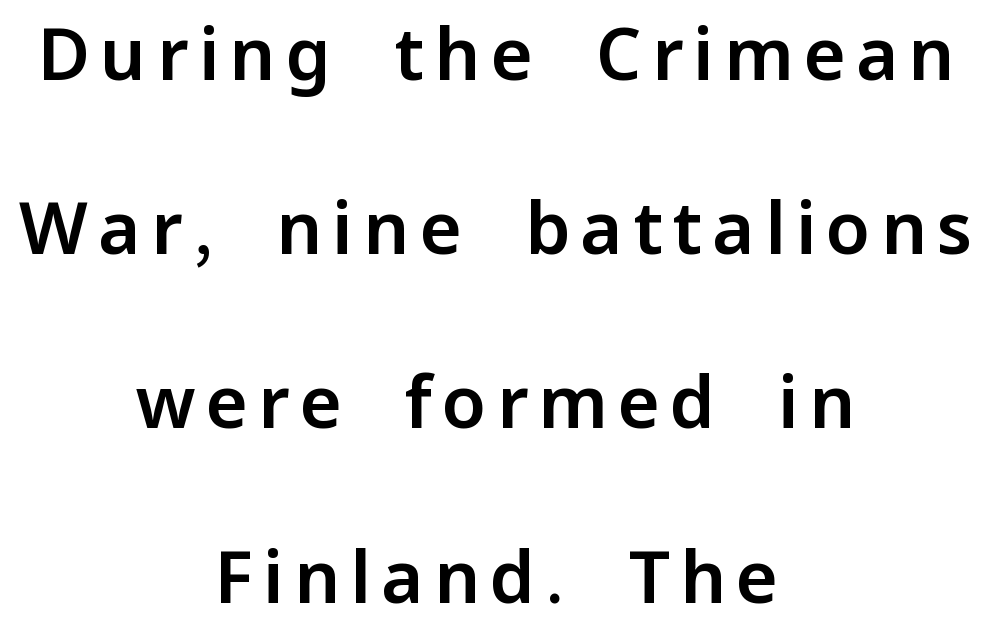
{"serif": "no", "italic": "no", "width": "normal", "stroke_contrast": "low", "x_height": "medium", "monospaced": "no", "underline": "no", "align": "center", "line_spacing": "loose", "line_spacing_ratio": 2.42, "glyph_px": 72}
